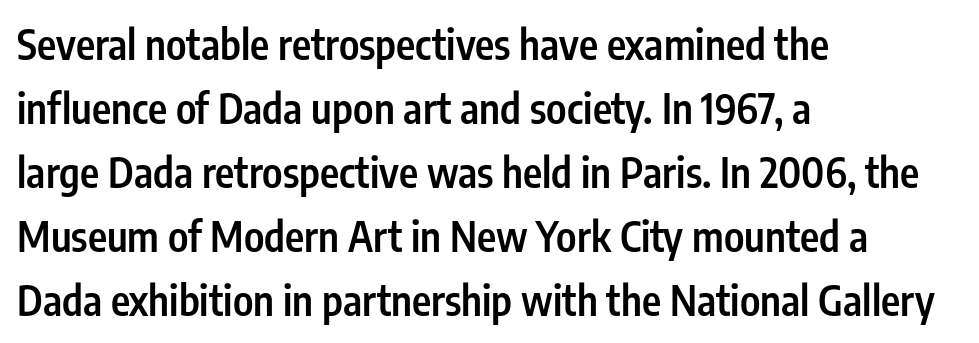
The image shows 41 px semibold, condensed sans-serif type, upright; set left-aligned, normal line spacing (1.56x), normal letter spacing, not underlined; low stroke contrast and a medium x-height.
